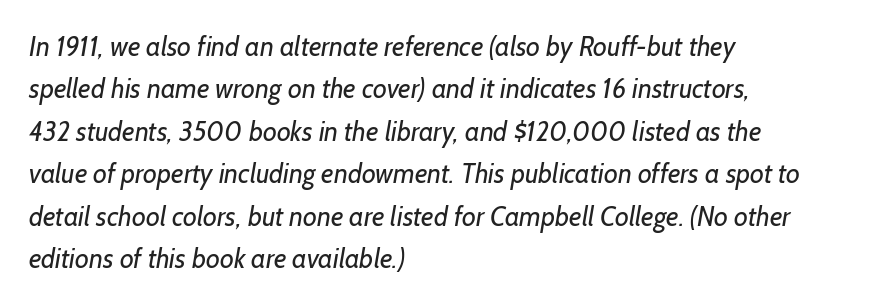
The image shows 27 px text type; set left-aligned, normal line spacing (1.57x), normal letter spacing, not underlined.
